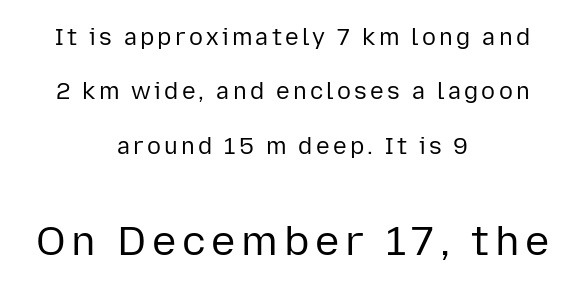
The image shows 41 px regular-weight sans-serif type, upright; set centered, loose line spacing (2.36x), not underlined; the second (bottom) block is 1.78x larger; low stroke contrast and a medium x-height.
